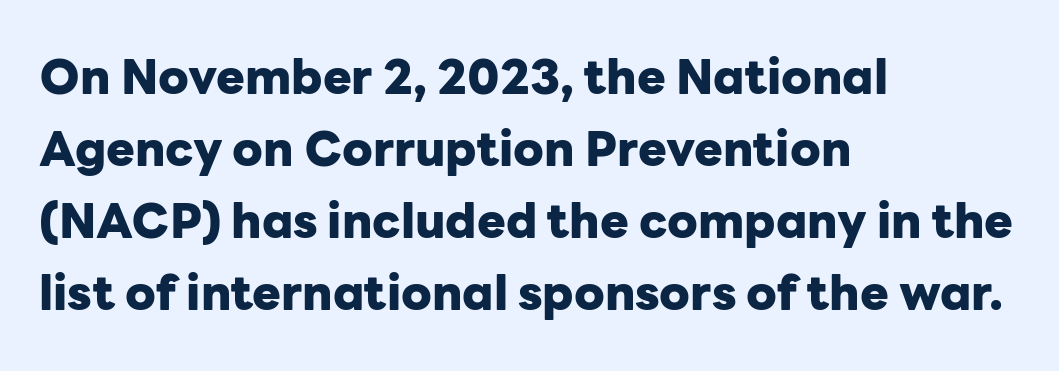
Q: Is the text bold? A: Yes.
Q: Is the text italic (slanted)? A: No, it is upright.
Q: Is the typeface a serif or a sans-serif typeface? A: Sans-serif.
Q: Is the text underlined? A: No.
Q: How is the paragraph aligned? A: Left-aligned.
Q: Is the spacing between letters normal or unusually wide? A: Normal.
Q: Is the spacing between lines tight, normal or loose? A: Normal.
Q: Width (condensed, normal, or wide)? A: Normal.
Q: Stroke contrast? A: Low.
Q: x-height? A: Medium.
Q: Monospaced? A: No.
